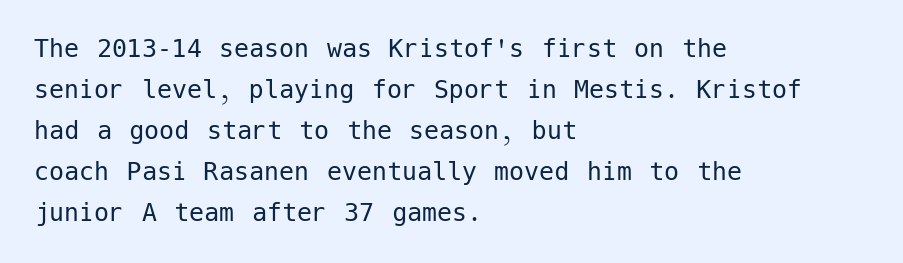
The block of text has a typical density, with ordinary space between rows. The letters sit at their default tracking, neither squeezed nor spread. These lines are set flush left with a ragged right edge. Notice how the stems are strictly vertical — no italics here.
